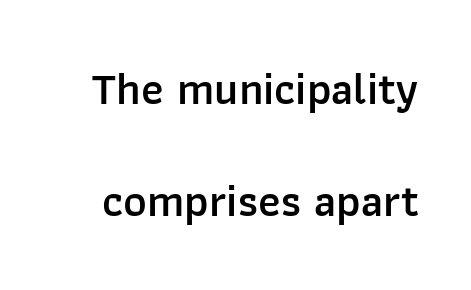
The image shows 45 px semibold sans-serif type, upright; set loose line spacing (2.49x), normal letter spacing, not underlined; low stroke contrast and a medium x-height.
